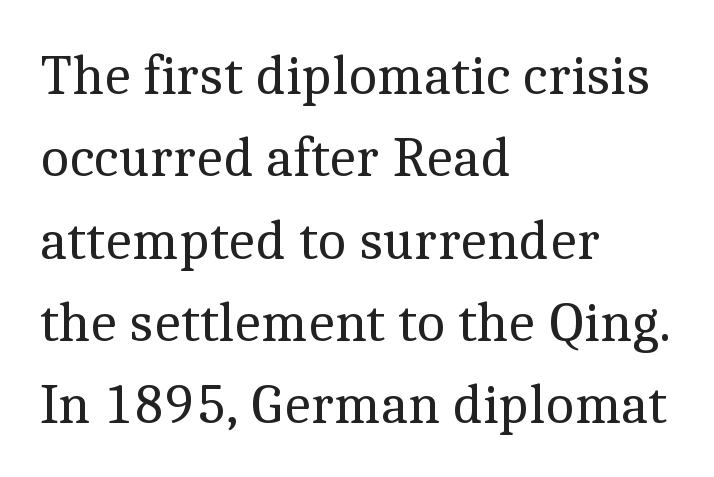
Do the characters align in a grid? No, the font is proportional. This rendering leaves character spacing at its baseline value. Observe the serifs anchoring each vertical stroke in this sample. The area under the type is left untouched. In CSS terms this would be text-align: left. The letters stand straight up with perfectly vertical stems.
